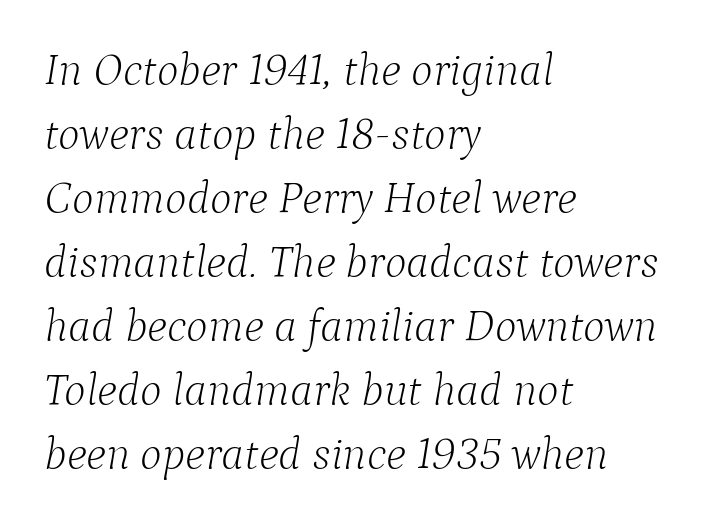
The designer left line spacing at the default. The face looks like a standard text weight, possibly lighter. Character widths vary here, with narrow letters taking less room than wide ones. Font category for this specimen: serif. Compared with ordinary roman type, these characters are visibly tilted.
